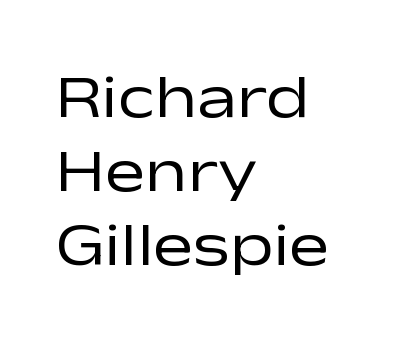
{"serif": "no", "italic": "no", "bold": "no", "weight": "regular", "width": "wide", "stroke_contrast": "low", "x_height": "medium", "monospaced": "no", "underline": "no", "align": "left", "line_spacing_ratio": 1.23, "letter_spacing": "normal", "letter_spacing_em": 0.0, "glyph_px": 60}
